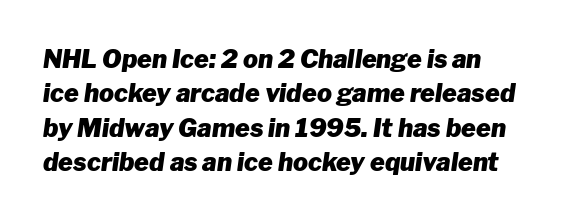
Look at the tracking — it's just the regular setting, nothing added. Normally led — the rows are evenly, conventionally spaced. Nobody drew a line under any word here. Set as a true bold cut, around the 700 mark. Italic: yes, the glyphs are oblique.
